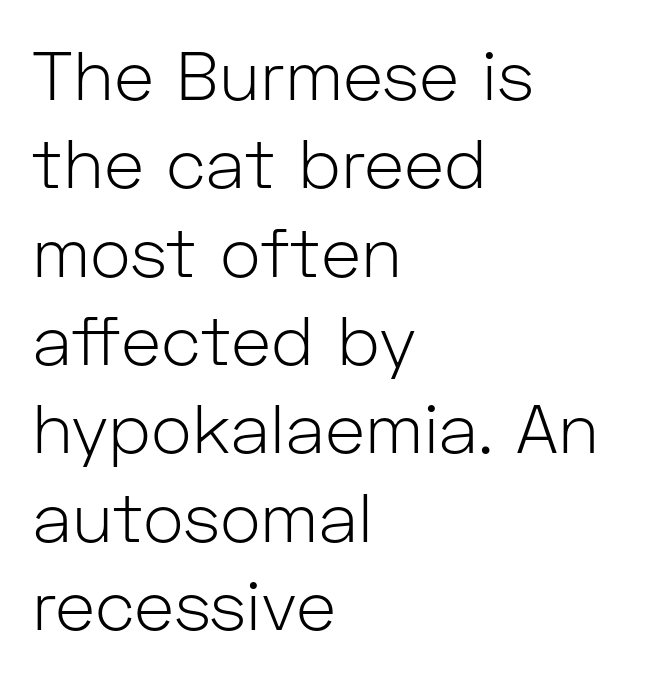
{"serif": "no", "italic": "no", "bold": "no", "weight": "light", "width": "normal", "stroke_contrast": "low", "x_height": "medium", "monospaced": "no", "underline": "no", "align": "left", "line_spacing": "normal", "line_spacing_ratio": 1.28, "letter_spacing": "normal", "letter_spacing_em": 0.0, "glyph_px": 69}
